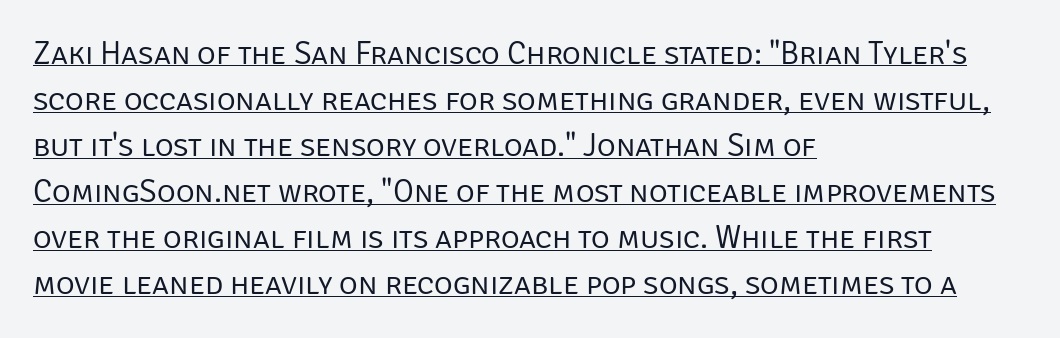
Q: Is the text bold? A: No.
Q: Is the text italic (slanted)? A: No, it is upright.
Q: Is the typeface a serif or a sans-serif typeface? A: Sans-serif.
Q: Is the text underlined? A: Yes.
Q: How is the paragraph aligned? A: Left-aligned.
Q: Is the spacing between letters normal or unusually wide? A: Normal.
Q: Is the spacing between lines tight, normal or loose? A: Normal.
Q: Width (condensed, normal, or wide)? A: Normal.
Q: Stroke contrast? A: Low.
Q: x-height? A: Large.
Q: Monospaced? A: No.
